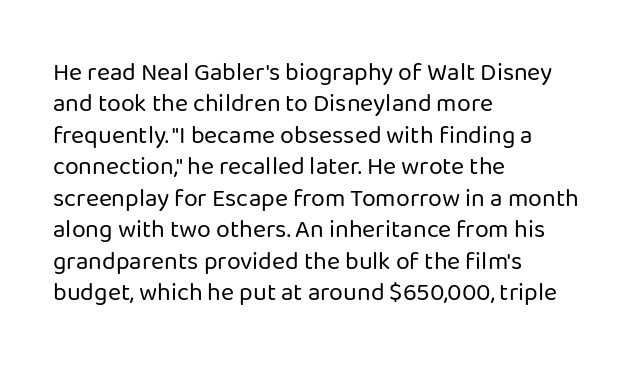
Q: Is the text bold? A: No.
Q: Is the text italic (slanted)? A: No, it is upright.
Q: Is the text underlined? A: No.
Q: How is the paragraph aligned? A: Left-aligned.
Q: Is the spacing between letters normal or unusually wide? A: Normal.
Q: Is the spacing between lines tight, normal or loose? A: Normal.
